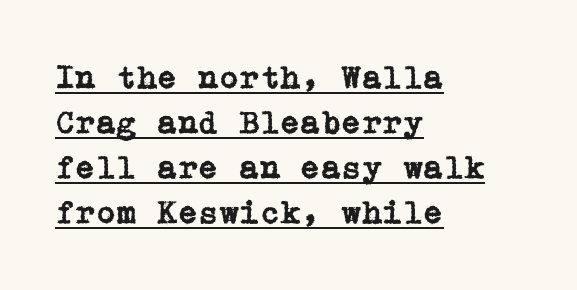
The image shows 33 px serif type, upright; set left-aligned, normal line spacing (1.36x), normal letter spacing, underlined; low stroke contrast and a medium x-height.
